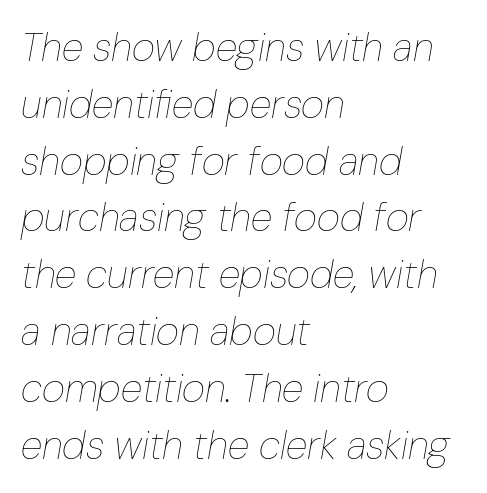
The image shows 40 px thin, condensed type, italic (leaning right); set left-aligned, normal line spacing (1.42x), normal letter spacing, not underlined; low stroke contrast and a medium x-height.
